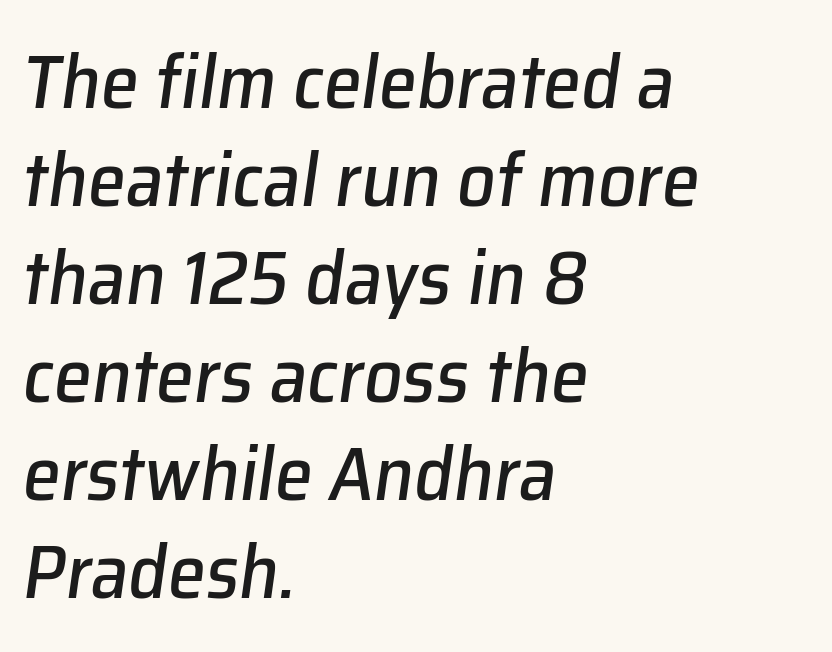
Q: Is the text italic (slanted)? A: Yes, it leans right by about 8 degrees.
Q: Is the text underlined? A: No.
Q: How is the paragraph aligned? A: Left-aligned.
Q: Is the spacing between letters normal or unusually wide? A: Normal.
Q: Is the spacing between lines tight, normal or loose? A: Normal.
Q: Width (condensed, normal, or wide)? A: Normal.
Q: Stroke contrast? A: Low.
Q: x-height? A: Medium.
Q: Monospaced? A: No.
